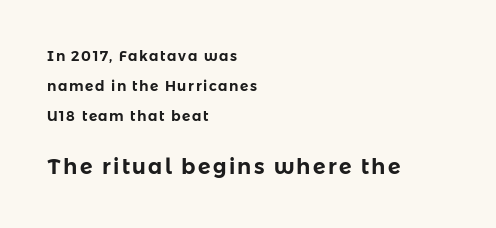
{"italic": "no", "underline": "no", "align": "left", "line_spacing": "loose", "line_spacing_ratio": 2.13, "larger_block": "second", "size_ratio": 1.5, "glyph_px": 21}
